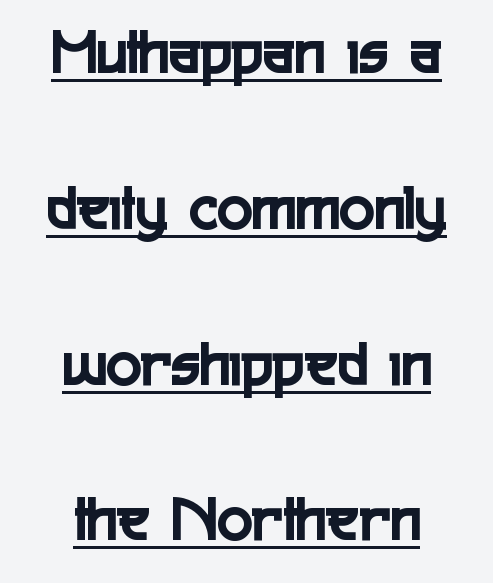
Q: Is the text italic (slanted)? A: No, it is upright.
Q: Is the typeface a serif or a sans-serif typeface? A: Sans-serif.
Q: Is the text underlined? A: Yes.
Q: How is the paragraph aligned? A: Centered.
Q: Is the spacing between letters normal or unusually wide? A: Normal.
Q: Is the spacing between lines tight, normal or loose? A: Loose.
Q: Width (condensed, normal, or wide)? A: Condensed.
Q: x-height? A: Medium.
Q: Monospaced? A: No.
